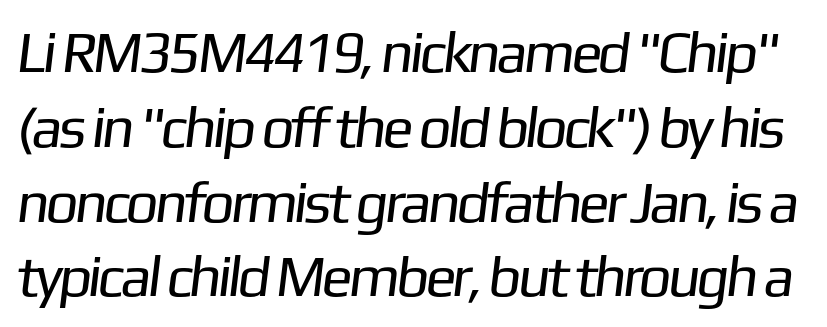
Q: Is the text bold? A: No.
Q: Is the typeface a serif or a sans-serif typeface? A: Sans-serif.
Q: Is the text underlined? A: No.
Q: Is the spacing between letters normal or unusually wide? A: Normal.
Q: Is the spacing between lines tight, normal or loose? A: Normal.
Q: Width (condensed, normal, or wide)? A: Normal.
Q: Stroke contrast? A: Low.
Q: x-height? A: Medium.
Q: Monospaced? A: No.
